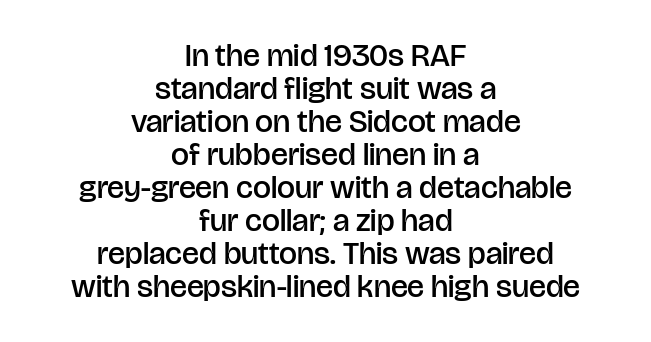
The image shows 32 px semibold sans-serif type, upright; set centered, tight line spacing (1.03x), normal letter spacing, not underlined; low stroke contrast and a large x-height.
